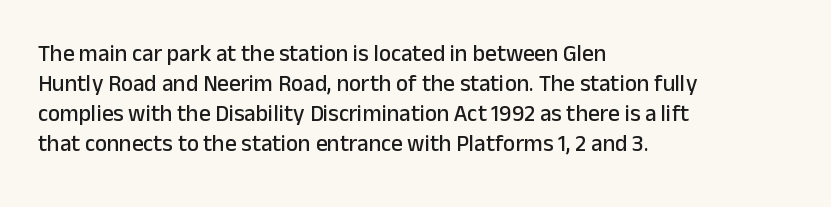
{"italic": "no", "underline": "no", "align": "left", "line_spacing": "normal", "line_spacing_ratio": 1.31, "letter_spacing": "normal", "letter_spacing_em": 0.0, "glyph_px": 23}
